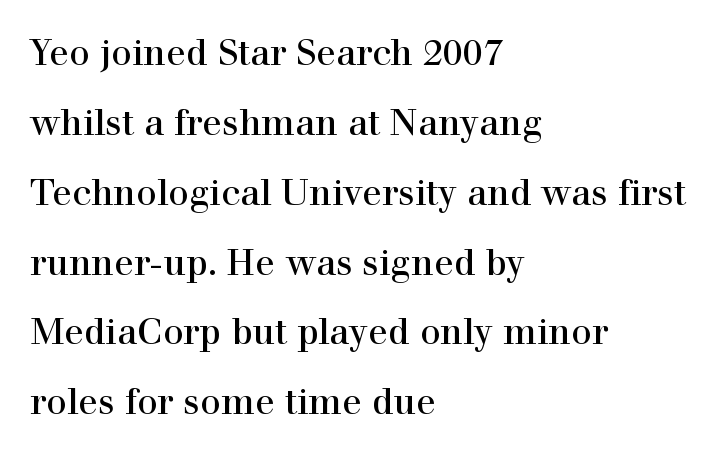
The image shows 36 px serif type, upright; set left-aligned, loose line spacing (1.94x), normal letter spacing, not underlined; a medium x-height.
